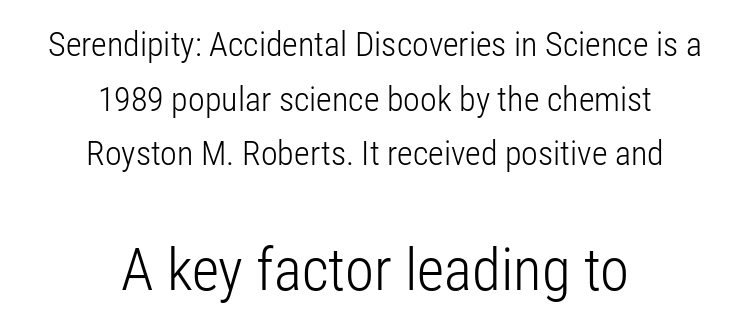
The line-height multiplier appears to be the usual default. The specimen reads as upright at a glance. Between these two stacked blocks, the lower one wins on size. Spacing verdict: proportional, widths tailored to each character.
